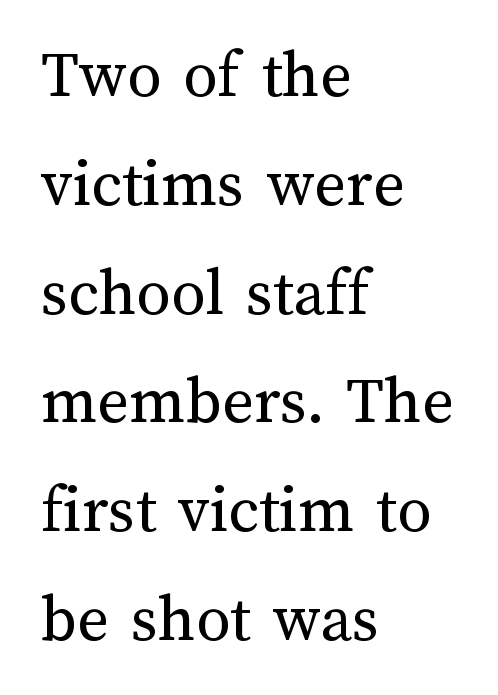
Is the type heavy? It reads as light-to-regular instead. The face used here is rendered with its standard letterfit. Line spacing here is normal. Varying glyph widths throughout — classic text-font behaviour. No word sits above an underline. Casual observation: everything's shoved over to the left.
